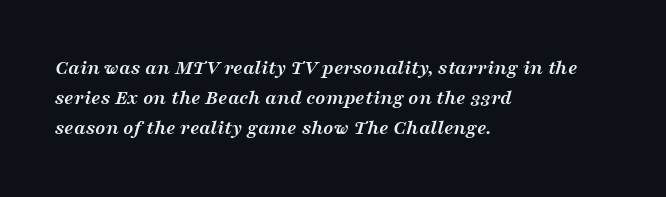
The image shows 21 px bold type, italic (leaning right); set left-aligned, normal line spacing (1.43x), normal letter spacing, not underlined.
